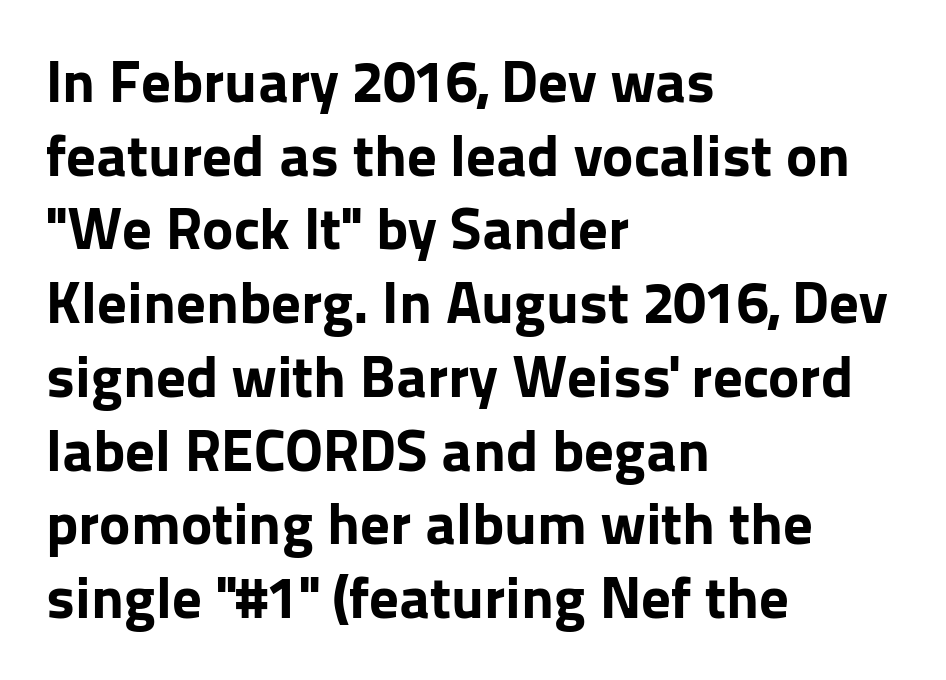
Q: Is the text bold? A: Yes.
Q: Is the text italic (slanted)? A: No, it is upright.
Q: Is the typeface a serif or a sans-serif typeface? A: Sans-serif.
Q: Is the text underlined? A: No.
Q: How is the paragraph aligned? A: Left-aligned.
Q: Is the spacing between letters normal or unusually wide? A: Normal.
Q: Is the spacing between lines tight, normal or loose? A: Normal.
Q: Width (condensed, normal, or wide)? A: Normal.
Q: Stroke contrast? A: Low.
Q: x-height? A: Medium.
Q: Monospaced? A: No.
